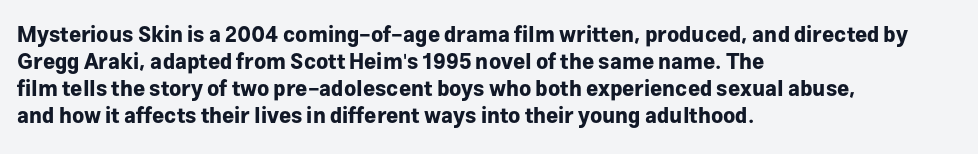
The space directly below the letters is spotless. In terms of leading, this rendering sits right in the middle. Notice how the stems are strictly vertical — no italics here. Honestly, the letter spacing is just normal — you wouldn't notice it. Typesetter's note: full bold, strokes at maximum text heaviness.
